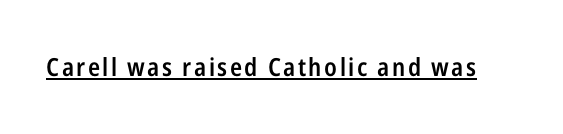
The image shows 25 px text type, upright; set underlined.
